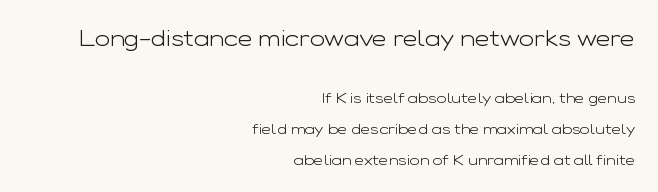
Characters follow at the spacing the type designer built in. The leading is generous, giving the passage an open texture. The compositor pushed each line to the right boundary. Larger block? The one above; the one below is distinctly smaller.
